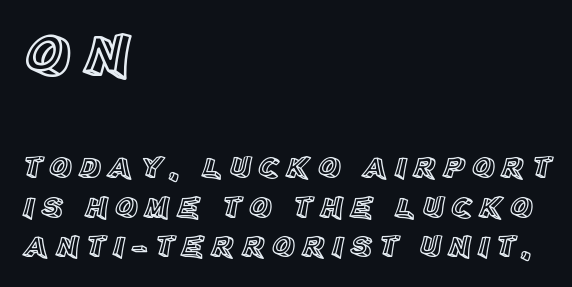
Which chunk is bigger? The first one — the top block dwarfs the bottom. Do the characters align in a grid? No, the font is proportional. The typesetter chose a ragged-right arrangement here. The letterforms stand isolated, each surrounded by extra space.
